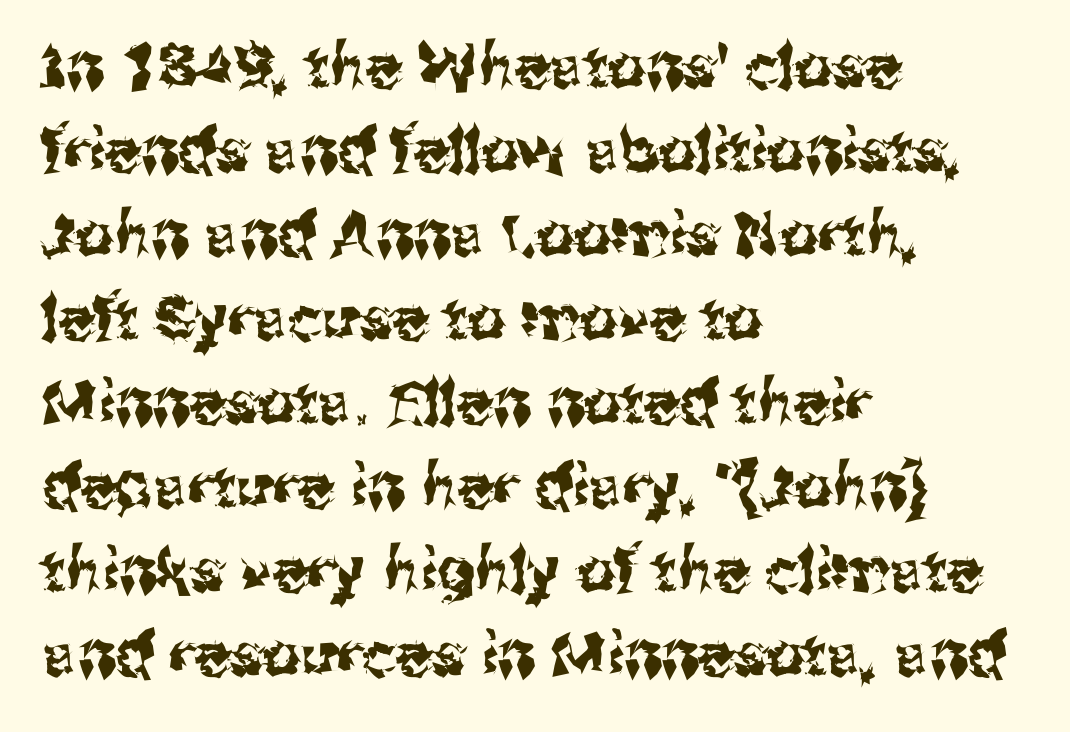
The image shows 60 px sans-serif type, upright; set left-aligned, normal line spacing (1.4x), normal letter spacing, not underlined; medium stroke contrast and a medium x-height.
